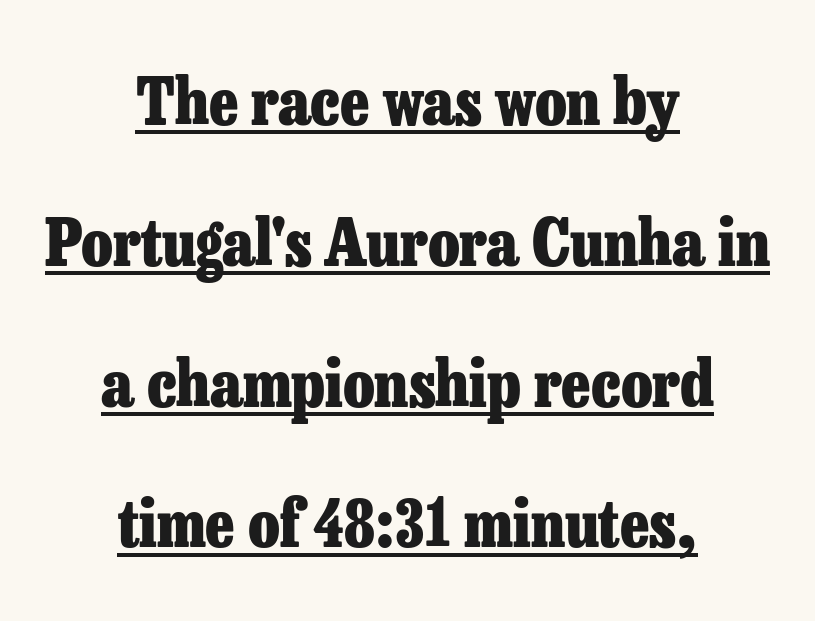
The image shows 64 px heavy serif type, upright; set centered, loose line spacing (2.2x), normal letter spacing, underlined; low stroke contrast and a medium x-height.
